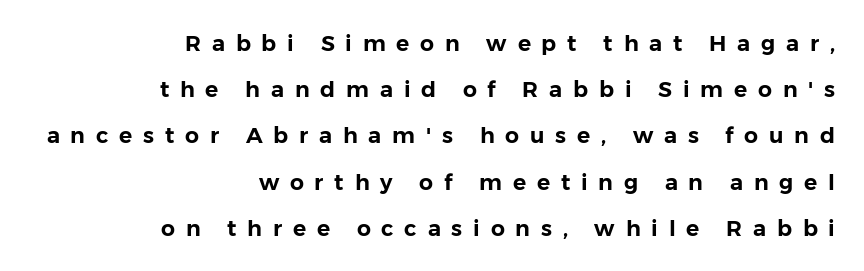
This sample trades compactness for vertical openness between lines. The ragged edge is on the left, which tells us the setting is flush right. Quick note: not italic, upright. Tracking value appears strongly positive — letters spread wide. Plain, unruled lines of type.
